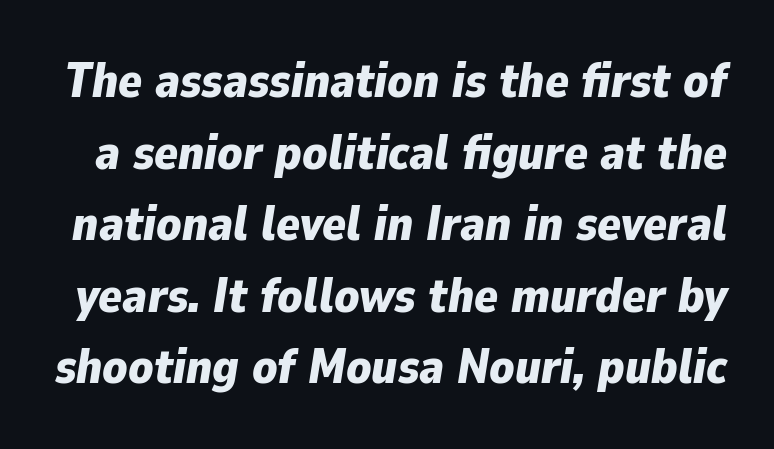
A typesetter would call this proportional, since set widths differ per character. These lines sit exactly where default settings would place them. Descender tails drop into unmarked territory. Notice how the stems are inclined rather than vertical — that's the hallmark of italics.
